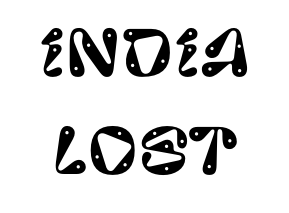
The image shows 62 px sans-serif type; set normal line spacing (1.58x), normal letter spacing, not underlined; low stroke contrast and a large x-height.
